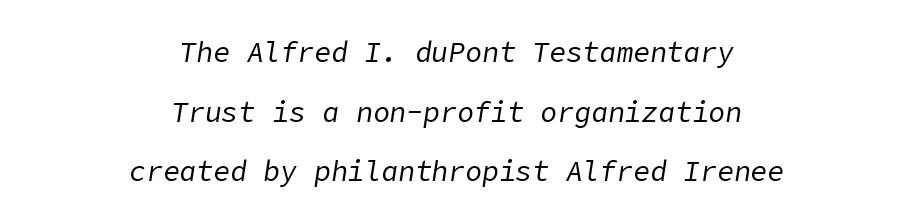
Loosely led — the rows are spread out. Look at the tracking — it's just the regular setting, nothing added. The weight would be labelled regular, book, light, or lighter still. The rag falls on both sides of this text block equally. Slanted lettering throughout. A bare baseline throughout the passage.
